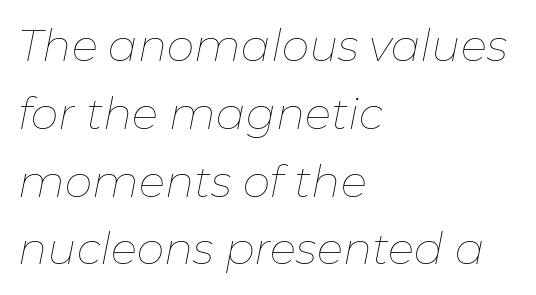
The image shows 44 px thin type, italic (leaning right); set left-aligned, normal line spacing (1.54x), normal letter spacing, not underlined; low stroke contrast and a medium x-height.
